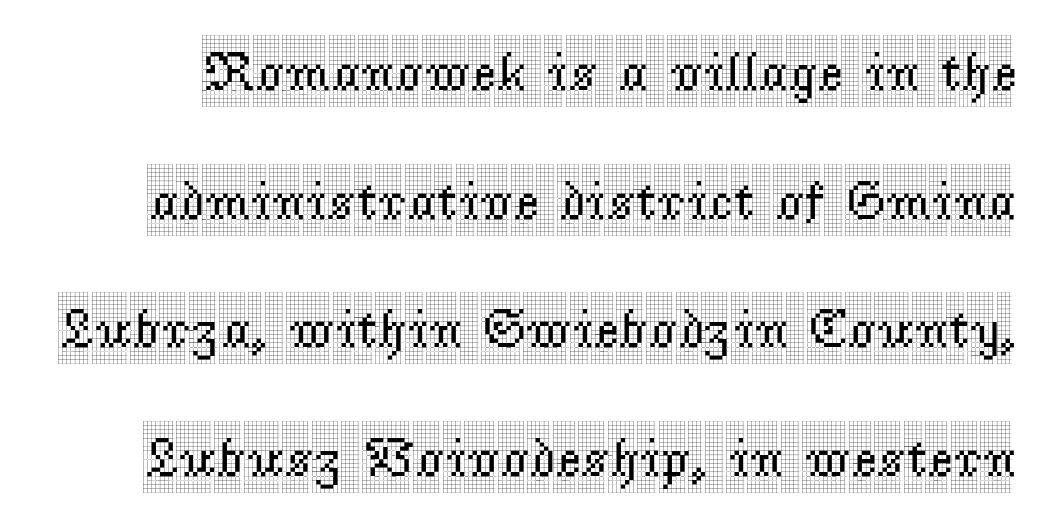
A typesetter would call this proportional, since set widths differ per character. No extra tracking has been applied to these lines. In terms of posture, this sample is upright. Is there much room between lines? Yes — plenty of vertical air separates them.
